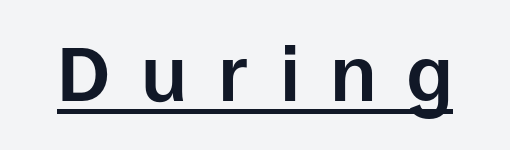
Q: Is the text bold? A: Yes.
Q: Is the text italic (slanted)? A: No, it is upright.
Q: Is the typeface a serif or a sans-serif typeface? A: Sans-serif.
Q: Is the text underlined? A: Yes.
Q: Is the spacing between letters normal or unusually wide? A: Unusually wide.
Q: Width (condensed, normal, or wide)? A: Normal.
Q: Stroke contrast? A: Low.
Q: x-height? A: Large.
Q: Monospaced? A: No.
